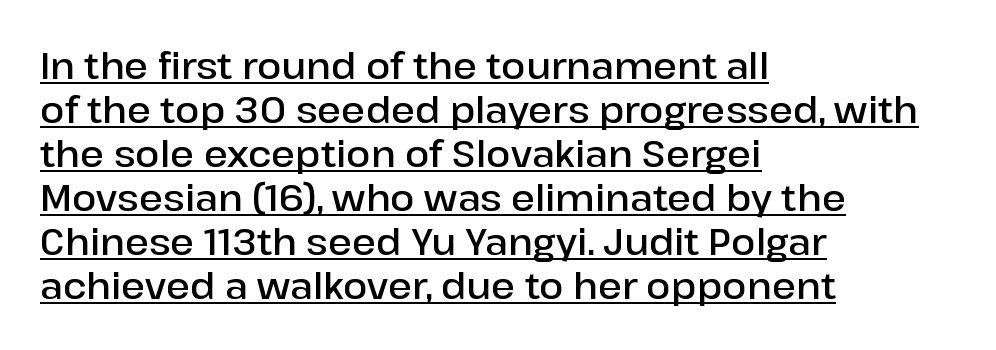
{"serif": "no", "italic": "no", "bold": "semi", "weight": "semibold", "width": "normal", "stroke_contrast": "low", "x_height": "medium", "monospaced": "no", "underline": "yes", "align": "left", "line_spacing_ratio": 1.22, "letter_spacing": "normal", "letter_spacing_em": 0.0, "glyph_px": 36}
